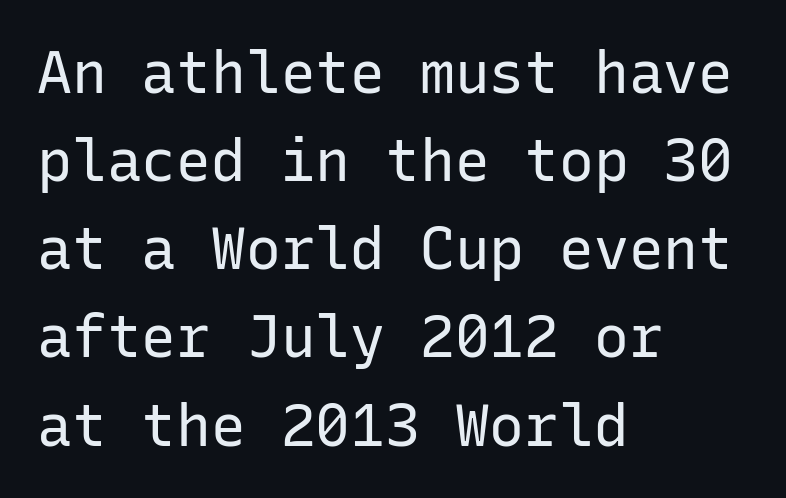
{"serif": "no", "italic": "no", "bold": "no", "weight": "regular", "width": "normal", "stroke_contrast": "low", "x_height": "medium", "monospaced": "yes", "underline": "no", "align": "left", "line_spacing": "normal", "line_spacing_ratio": 1.52, "letter_spacing": "normal", "letter_spacing_em": 0.0, "glyph_px": 58}
